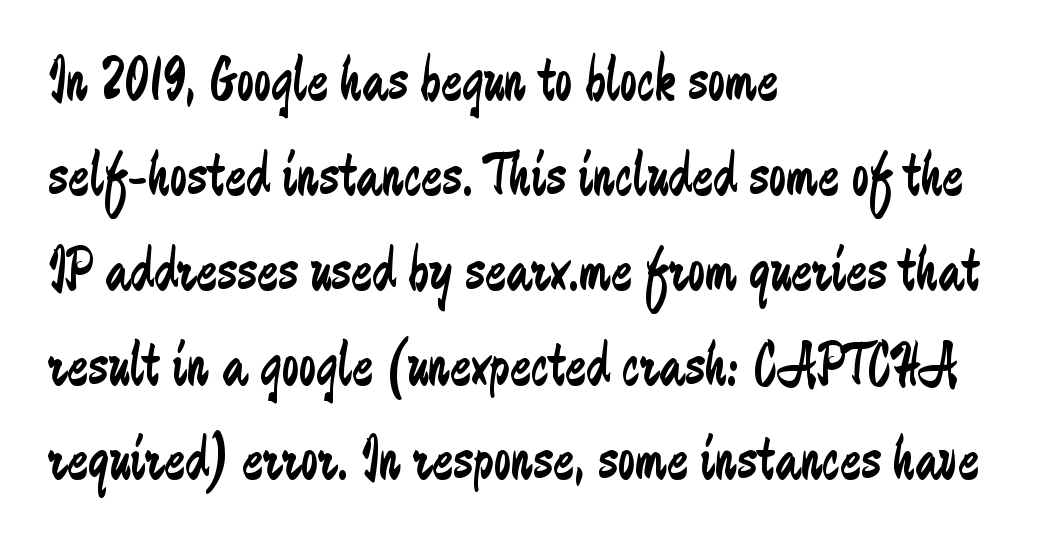
The image shows 62 px regular-weight, condensed sans-serif type; set left-aligned, normal line spacing (1.53x), normal letter spacing, not underlined; low stroke contrast and a medium x-height.
